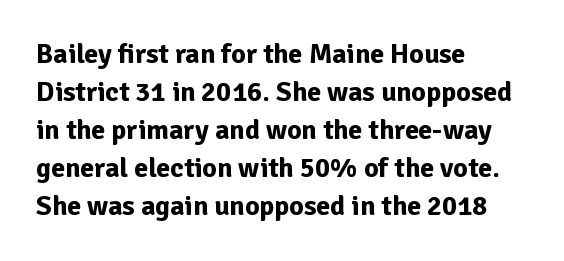
{"serif": "no", "italic": "no", "bold": "yes", "weight": "bold", "width": "normal", "stroke_contrast": "low", "x_height": "medium", "monospaced": "no", "underline": "no", "align": "left", "line_spacing": "normal", "line_spacing_ratio": 1.36, "letter_spacing": "normal", "letter_spacing_em": 0.0, "glyph_px": 28}
